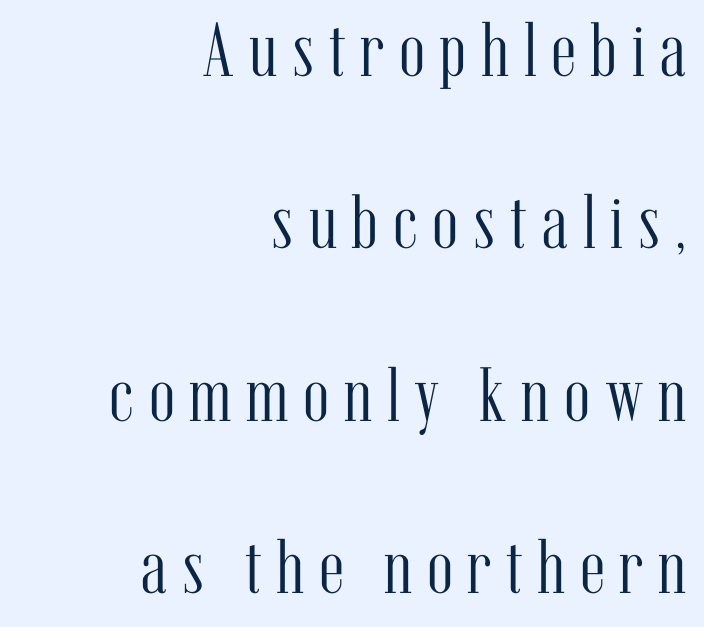
Character widths vary here, with narrow letters taking less room than wide ones. To sum up the face: it has serifs. Each new line begins a long way beneath the previous one. Anything drawn beneath the words? Only blank space. The passage is arranged like a letterhead date or caption credit — flush right.
